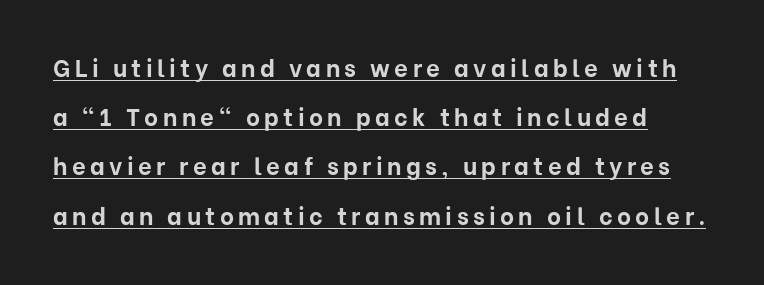
Q: Is the text bold? A: Yes.
Q: Is the text italic (slanted)? A: No, it is upright.
Q: Is the text underlined? A: Yes.
Q: Is the spacing between lines tight, normal or loose? A: Loose.
